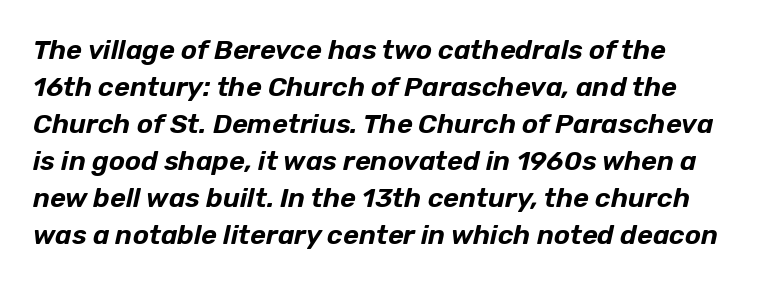
The line texture is even and compact thanks to regular tracking. These lines were composed using italics. The space beneath each line is pristine and unruled. One glance says typical: line gaps are just what's usual.
